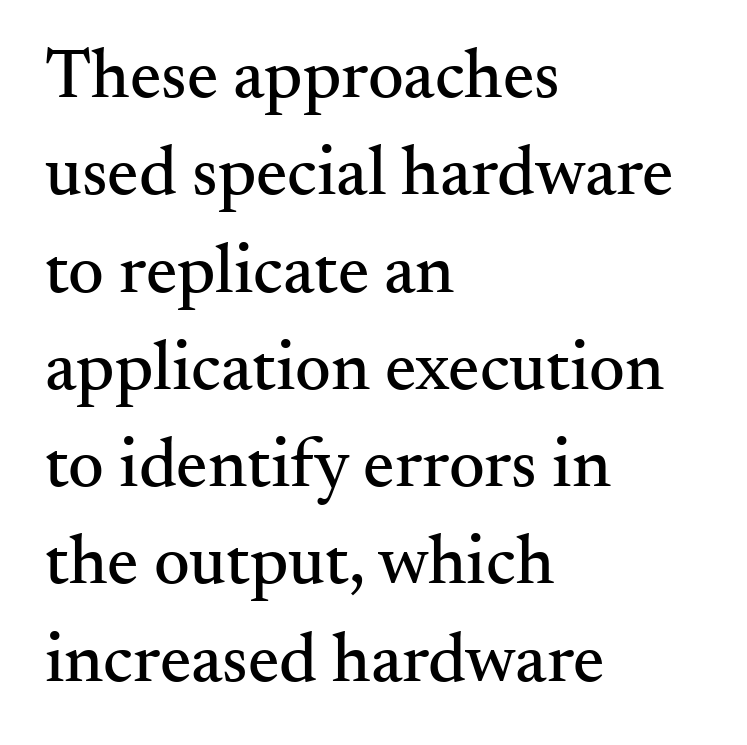
{"serif": "yes", "italic": "no", "width": "normal", "stroke_contrast": "medium", "x_height": "small", "monospaced": "no", "underline": "no", "align": "left", "line_spacing": "normal", "line_spacing_ratio": 1.39, "letter_spacing": "normal", "letter_spacing_em": 0.0, "glyph_px": 70}
